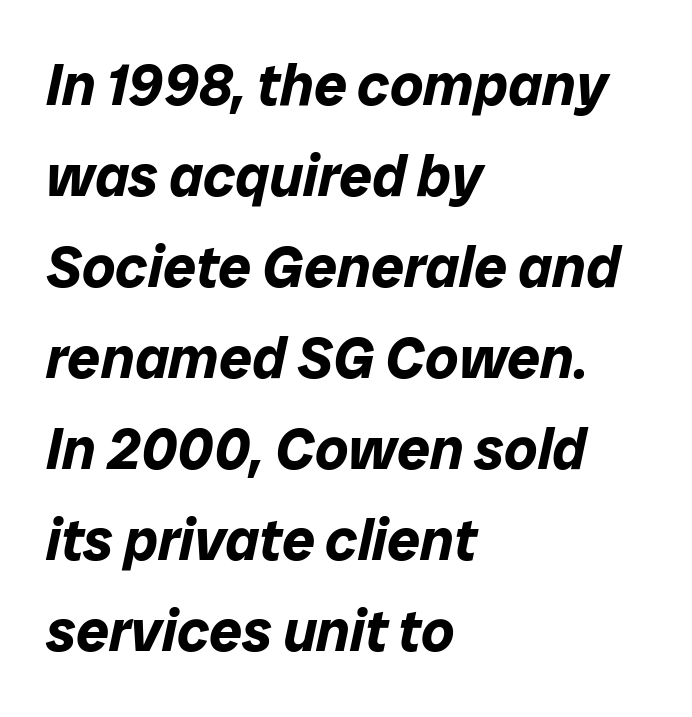
Notice how descenders clear the ascenders below comfortably — that's standard leading. The space beneath each line is pristine and unruled. The letters sit at their default tracking, neither squeezed nor spread. Think of a printed novel: that variable character pitch is what you see here. The setting favours the left margin, as ordinary paragraphs usually do. An italicized treatment has been applied to the whole sample.
